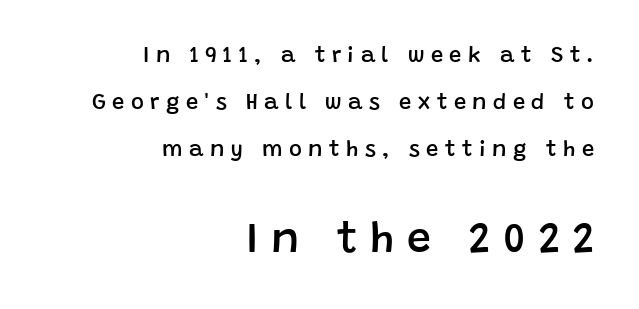
The image shows 43 px semibold sans-serif type, upright; set right-aligned, loose line spacing (2.13x), unusually wide letter spacing (+0.29 em), not underlined; the second (bottom) block is 1.95x larger; low stroke contrast and a large x-height.
